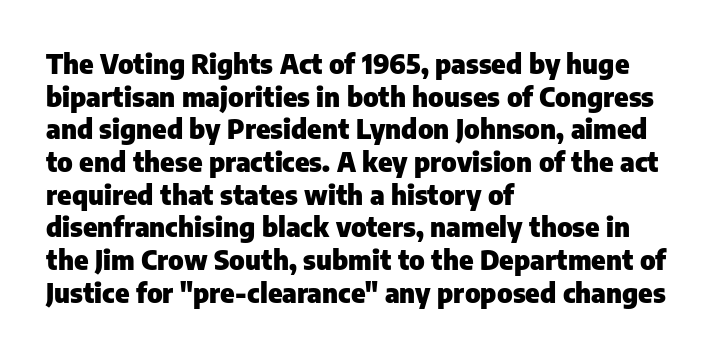
Q: Is the text bold? A: Yes.
Q: Is the text italic (slanted)? A: No, it is upright.
Q: Is the text underlined? A: No.
Q: How is the paragraph aligned? A: Left-aligned.
Q: Is the spacing between letters normal or unusually wide? A: Normal.
